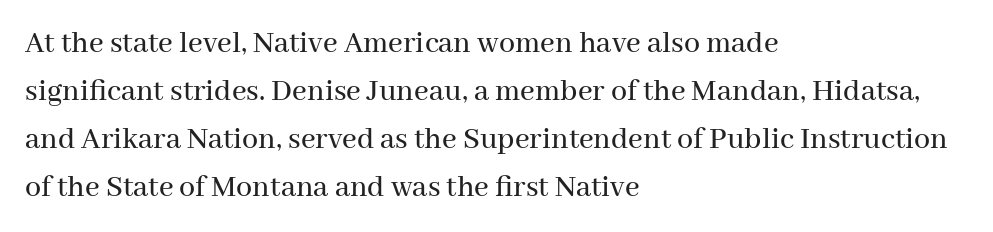
{"serif": "yes", "italic": "no", "width": "normal", "stroke_contrast": "medium", "x_height": "medium", "monospaced": "no", "underline": "no", "align": "left", "line_spacing": "normal", "line_spacing_ratio": 1.5, "letter_spacing": "normal", "letter_spacing_em": 0.0, "glyph_px": 32}
